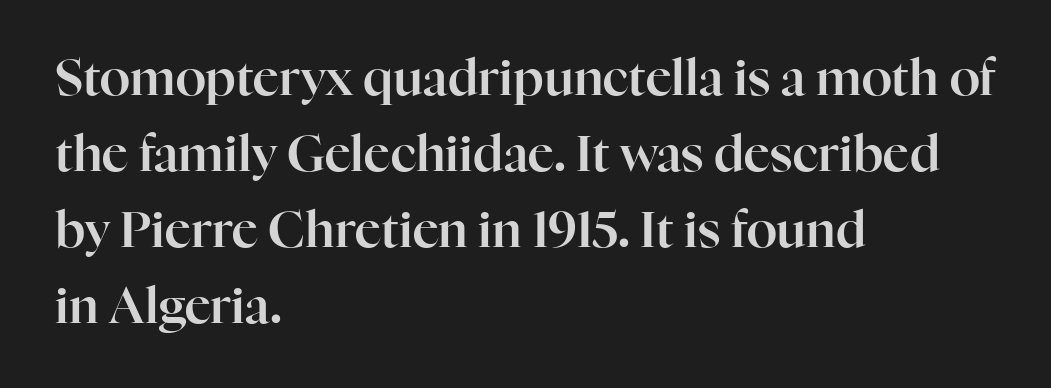
{"serif": "yes", "italic": "no", "width": "normal", "stroke_contrast": "high", "x_height": "medium", "monospaced": "no", "underline": "no", "align": "left", "line_spacing": "normal", "line_spacing_ratio": 1.52, "letter_spacing": "normal", "letter_spacing_em": 0.0, "glyph_px": 50}
